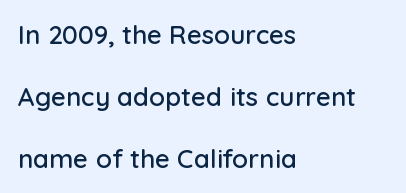
The image shows 26 px text type, upright; set left-aligned, loose line spacing (2.38x), normal letter spacing, not underlined.
